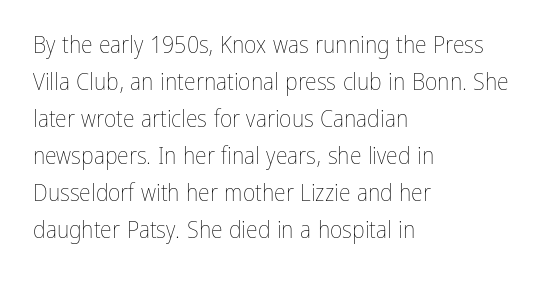
The image shows 24 px text type, upright; set left-aligned, normal line spacing (1.54x), normal letter spacing, not underlined.
